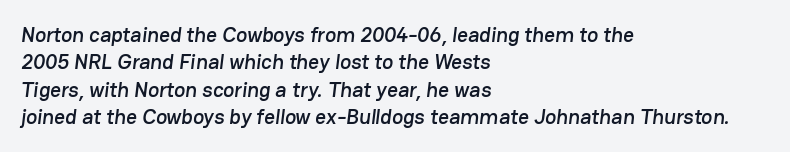
{"underline": "no", "align": "left", "line_spacing": "normal", "line_spacing_ratio": 1.3, "letter_spacing": "normal", "letter_spacing_em": 0.0, "glyph_px": 21}
